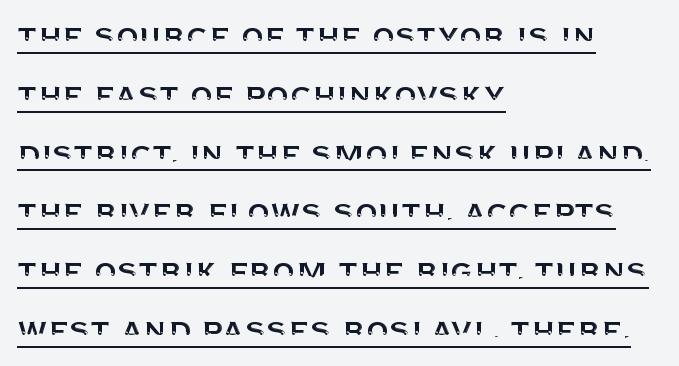
The horizontal fit of the characters is conventional and even. Varying glyph widths throughout — classic text-font behaviour. Examine the stroke ends and you'll find no serifs. Every character sits straight up, as roman type does. Line spacing here is normal.
